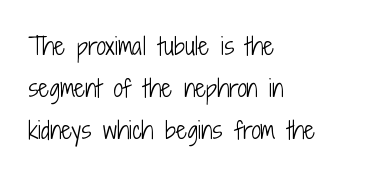
The lettering stays uniformly vertical, giving the passage a roman look. The baseline area is clear. Short note: letters normally spaced. Does the copy run flush right? No — it runs flush left. A light-to-regular cut is what we see here.
